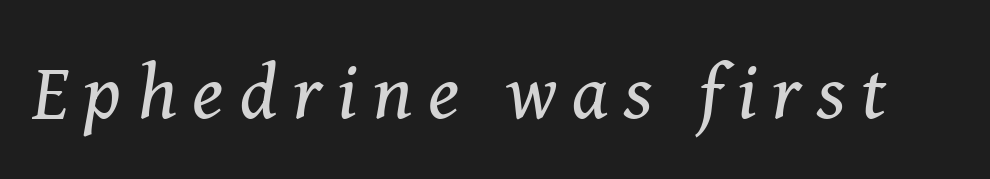
The image shows 78 px regular-weight serif type, italic (leaning right); set unusually wide letter spacing (+0.2 em), not underlined; medium stroke contrast and a medium x-height.
